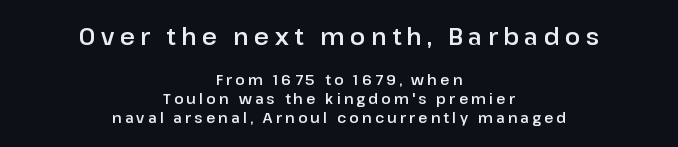
The image shows 23 px text type, upright; set centered, normal line spacing (1.36x), unusually wide letter spacing (+0.23 em), not underlined; the first (top) block is 1.64x larger.
